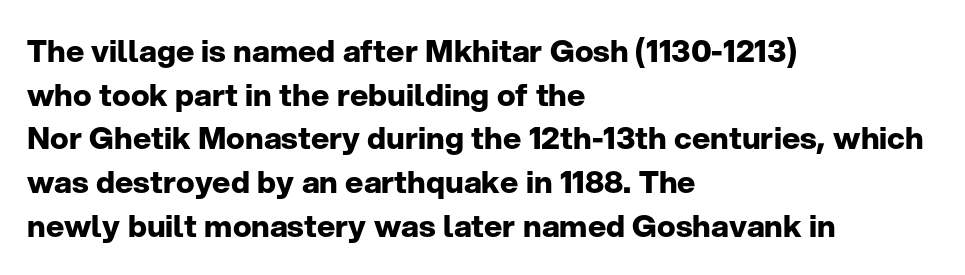
The image shows 31 px bold sans-serif type, upright; set left-aligned, normal line spacing (1.41x), normal letter spacing, not underlined; low stroke contrast and a medium x-height.
